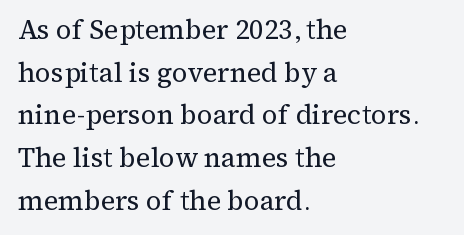
The image shows 27 px text type, upright; set left-aligned, normal line spacing (1.58x), normal letter spacing, not underlined.
